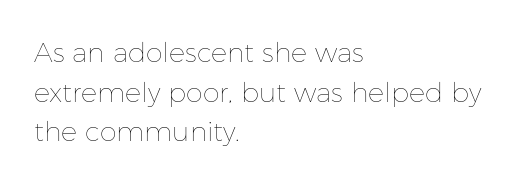
{"italic": "no", "bold": "no", "underline": "no", "align": "left", "line_spacing": "normal", "line_spacing_ratio": 1.47, "letter_spacing": "normal", "letter_spacing_em": 0.0, "glyph_px": 27}
